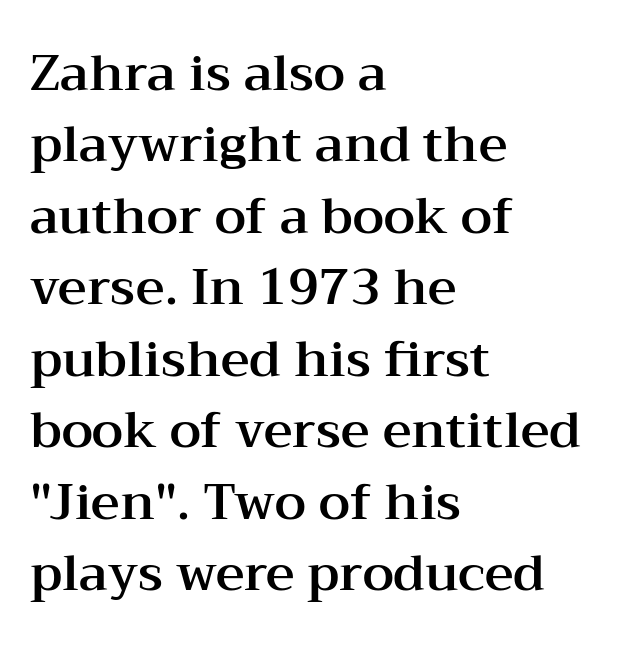
{"serif": "yes", "italic": "no", "width": "wide", "stroke_contrast": "medium", "x_height": "medium", "monospaced": "no", "underline": "no", "align": "left", "line_spacing": "normal", "line_spacing_ratio": 1.43, "letter_spacing": "normal", "letter_spacing_em": 0.0, "glyph_px": 50}
